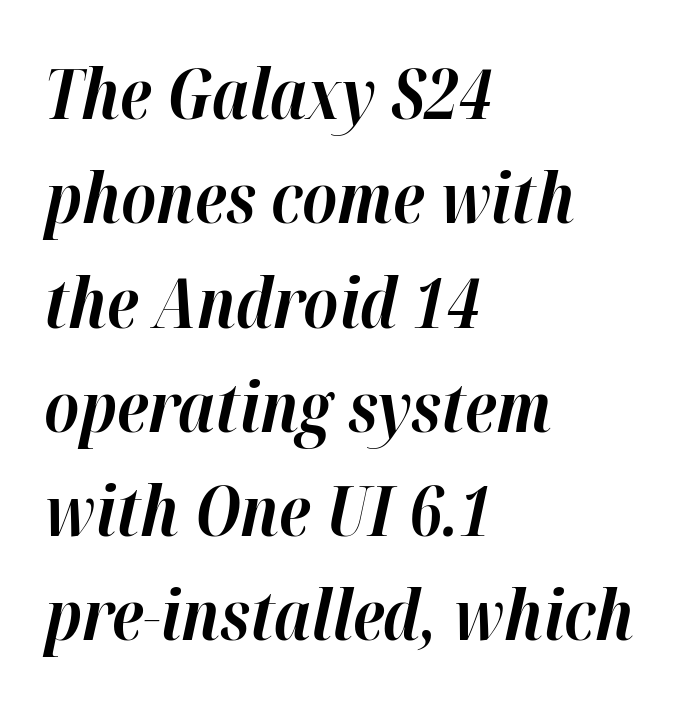
Note the varied advance widths — an 'i' is clearly narrower than an 'm'. Style check: oblique. The typesetting leans heavy: a genuine bold. Line starts are locked; line ends wander. The area under the type is left untouched.
